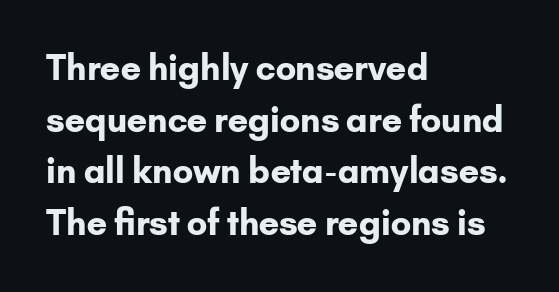
Nope, no serifs anywhere on these letters. Heavy, bold letterforms. The rendering keeps characters at their native spacing. The rendering uses natural spacing where letterforms have individual widths.
